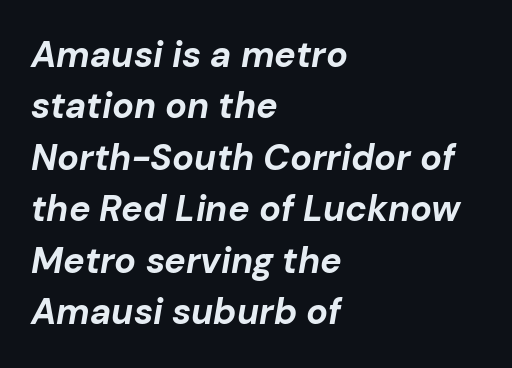
The image shows 36 px bold type, italic (leaning right); set left-aligned, normal line spacing (1.43x), normal letter spacing, not underlined; low stroke contrast and a medium x-height.
